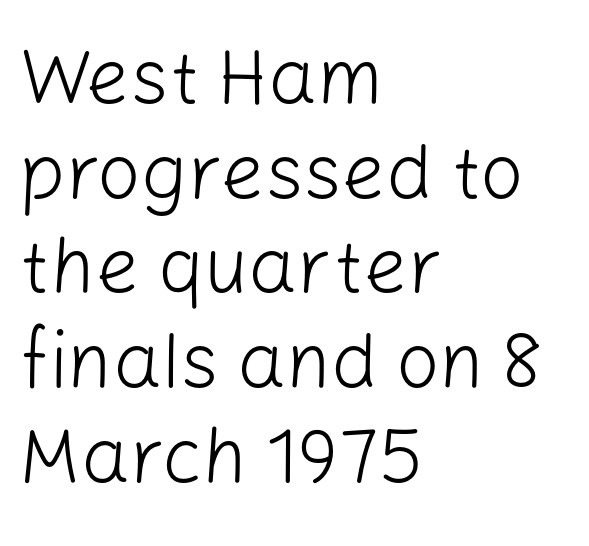
The image shows 77 px light sans-serif type, upright; set left-aligned, line spacing 1.23x, normal letter spacing, not underlined; low stroke contrast and a medium x-height.
